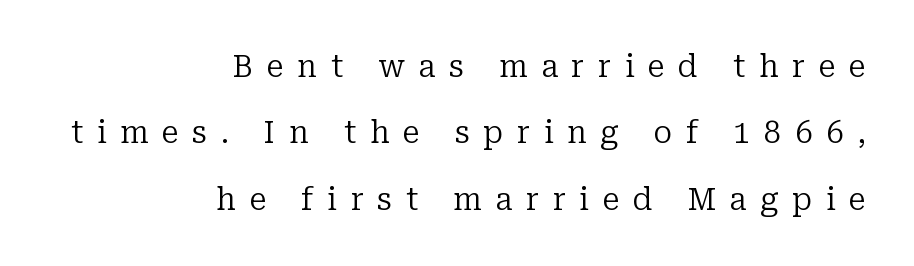
The glyphs in this specimen are seriffed. Is the letter spacing exaggerated? Yes — the characters are pushed far apart. Style check: upright. The passage is arranged like a letterhead date or caption credit — flush right.
